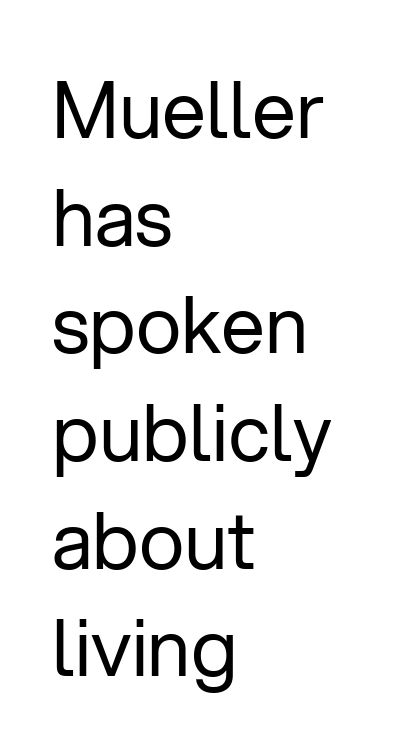
You could not count columns in this text — the font is proportionally spaced. This sample uses an upright cut, with every glyph sitting square on the baseline. Check the space under the baseline: it is left empty. All the whitespace from short lines collects on the right. Characters follow at the spacing the type designer built in.
